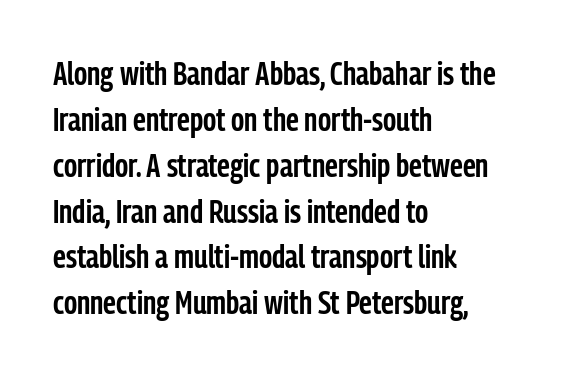
A somewhat darkened texture: the type is semibold rather than bold. Notice how the stems are strictly vertical — no italics here. Serifs: no, the terminals of the letterforms are clean. The rendering uses natural spacing where letterforms have individual widths. Standard letterfit; no display-style spreading of the glyphs.
